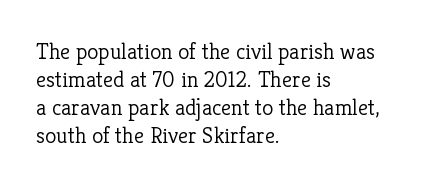
Q: Is the text bold? A: No.
Q: Is the text italic (slanted)? A: No, it is upright.
Q: Is the text underlined? A: No.
Q: How is the paragraph aligned? A: Left-aligned.
Q: Is the spacing between letters normal or unusually wide? A: Normal.
